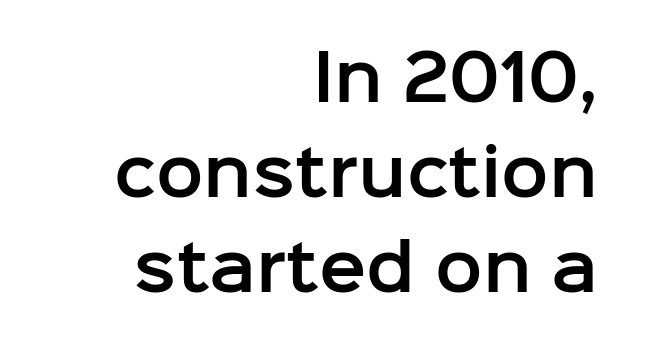
Q: Is the text italic (slanted)? A: No, it is upright.
Q: Is the typeface a serif or a sans-serif typeface? A: Sans-serif.
Q: Is the text underlined? A: No.
Q: How is the paragraph aligned? A: Right-aligned.
Q: Is the spacing between letters normal or unusually wide? A: Normal.
Q: Is the spacing between lines tight, normal or loose? A: Normal.
Q: Width (condensed, normal, or wide)? A: Normal.
Q: Stroke contrast? A: Low.
Q: x-height? A: Medium.
Q: Monospaced? A: No.
